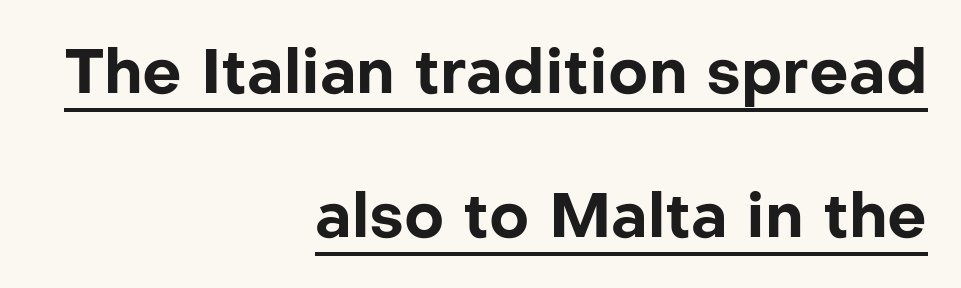
Q: Is the text bold? A: Yes.
Q: Is the text italic (slanted)? A: No, it is upright.
Q: Is the typeface a serif or a sans-serif typeface? A: Sans-serif.
Q: Is the text underlined? A: Yes.
Q: How is the paragraph aligned? A: Right-aligned.
Q: Is the spacing between letters normal or unusually wide? A: Normal.
Q: Is the spacing between lines tight, normal or loose? A: Loose.
Q: Width (condensed, normal, or wide)? A: Normal.
Q: Stroke contrast? A: Low.
Q: x-height? A: Medium.
Q: Monospaced? A: No.
